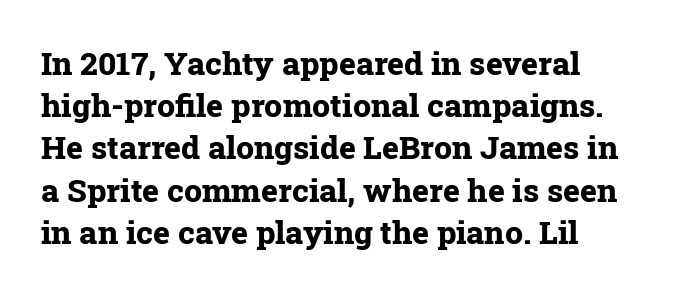
Typographically, this falls in the serif category. These lines sit exactly where default settings would place them. The letters advance in unequal steps, a hallmark of proportional type. Rule under the text: the space is simply empty. Alignment: flush left. Pretty heavy lettering here — definitely bold.
